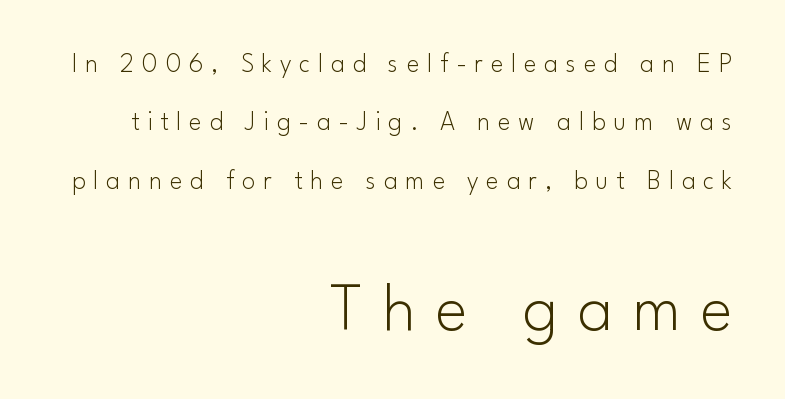
Q: Is the text bold? A: No.
Q: Is the text italic (slanted)? A: No, it is upright.
Q: Is the typeface a serif or a sans-serif typeface? A: Sans-serif.
Q: Is the text underlined? A: No.
Q: How is the paragraph aligned? A: Right-aligned.
Q: Is the spacing between letters normal or unusually wide? A: Unusually wide.
Q: Is the spacing between lines tight, normal or loose? A: Loose.
Q: Which block of text is set in a larger size, the first (top) or the second (bottom)? A: The second (bottom) one.
Q: Width (condensed, normal, or wide)? A: Normal.
Q: Stroke contrast? A: Low.
Q: x-height? A: Small.
Q: Monospaced? A: No.
